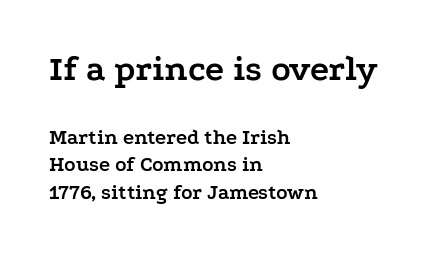
Q: Is the text bold? A: Yes.
Q: Is the text italic (slanted)? A: No, it is upright.
Q: Is the typeface a serif or a sans-serif typeface? A: Serif.
Q: Is the text underlined? A: No.
Q: How is the paragraph aligned? A: Left-aligned.
Q: Is the spacing between letters normal or unusually wide? A: Normal.
Q: Is the spacing between lines tight, normal or loose? A: Normal.
Q: Which block of text is set in a larger size, the first (top) or the second (bottom)? A: The first (top) one.
Q: Width (condensed, normal, or wide)? A: Wide.
Q: Stroke contrast? A: Low.
Q: x-height? A: Medium.
Q: Monospaced? A: No.
